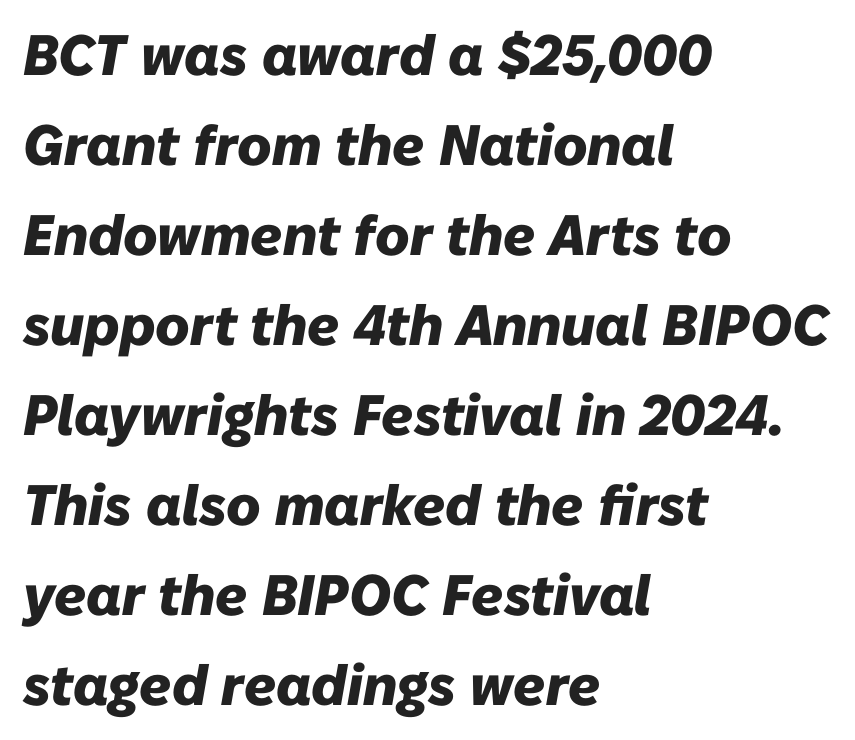
The image shows 57 px heavy type, italic (leaning right); set left-aligned, normal line spacing (1.58x), normal letter spacing, not underlined; low stroke contrast and a medium x-height.
